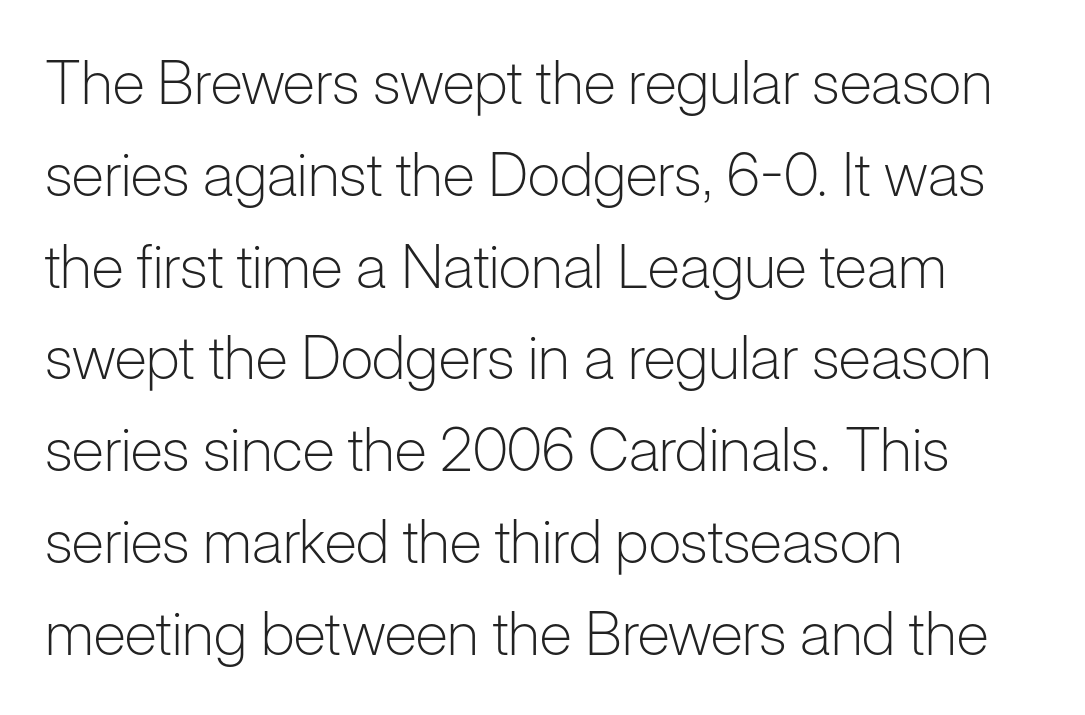
{"serif": "no", "italic": "no", "bold": "no", "weight": "light", "width": "normal", "stroke_contrast": "low", "x_height": "medium", "monospaced": "no", "underline": "no", "align": "left", "line_spacing": "normal", "line_spacing_ratio": 1.53, "letter_spacing": "normal", "letter_spacing_em": 0.0, "glyph_px": 60}
